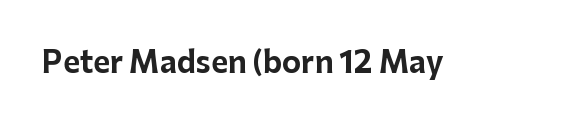
Every stem runs plumb, perpendicular to the baseline. The letters carry no serifs — their stems end cleanly without finishing strokes. The rendering uses natural spacing where letterforms have individual widths. Typographic density is high because the face is bold. Characters follow at the spacing the type designer built in. Any mark beneath the type? The region is blank.
